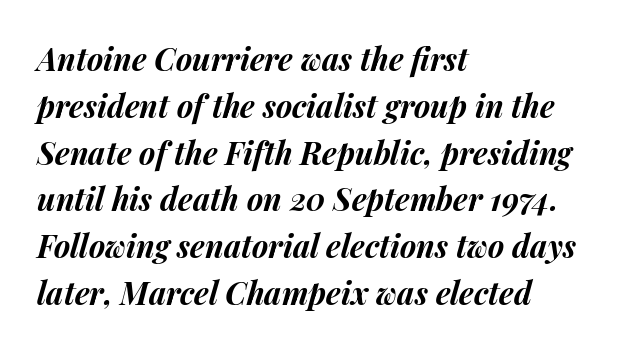
The image shows 31 px bold type, italic (leaning right); set left-aligned, normal line spacing (1.51x), normal letter spacing, not underlined; medium stroke contrast and a medium x-height.
